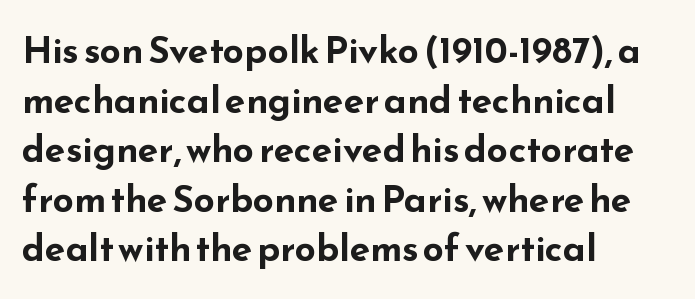
{"serif": "no", "italic": "no", "bold": "yes", "weight": "bold", "width": "wide", "stroke_contrast": "low", "x_height": "small", "monospaced": "no", "underline": "no", "align": "left", "line_spacing": "normal", "line_spacing_ratio": 1.34, "letter_spacing": "normal", "letter_spacing_em": 0.0, "glyph_px": 37}
